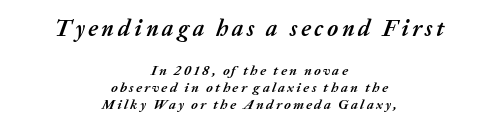
{"italic": "yes", "lean": "right", "slant_degrees": 20, "bold": "yes", "underline": "no", "align": "center", "line_spacing_ratio": 1.21, "larger_block": "first", "size_ratio": 1.64, "glyph_px": 23}
